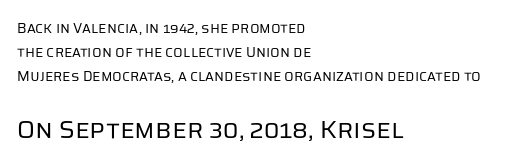
The image shows 25 px text type, upright; set left-aligned, line spacing 1.72x, normal letter spacing, not underlined; the second (bottom) block is 1.79x larger.
